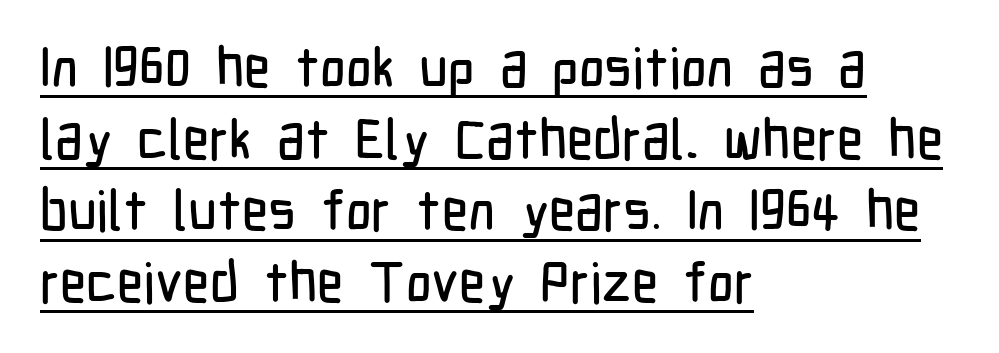
The lines sit at an ordinary, default distance from one another. Every row of glyphs begins at an identical x-position on the left. Serif or sans? Sans — the stroke terminals are bare. Notice how a bar underscores the lettering throughout. Think of a printed novel: that variable character pitch is what you see here. Designer's note — italics off, roman on.
